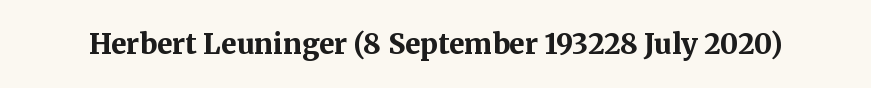
The font family rendered here belongs to the serif group. The rendering uses a bold face; every stroke is thick and dark. Designer's note — italics off, roman on. Letters rest on an invisible, unmarked baseline.
